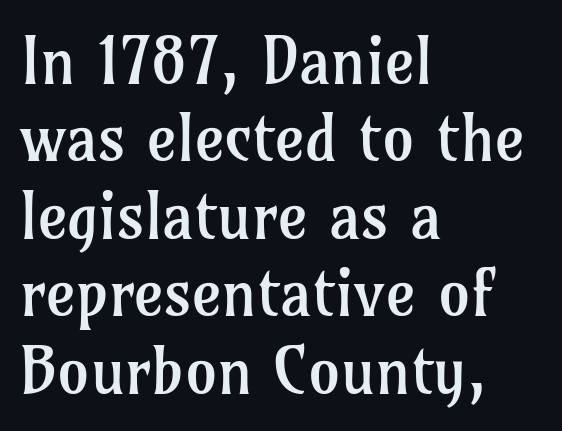
Type style note: has serifs. Note the varied advance widths — an 'i' is clearly narrower than an 'm'. You could call the tracking neutral — neither tight nor loose. The font sits on the lighter half of the weight spectrum, regular included. The paragraph has a hard left edge and a soft right edge.
